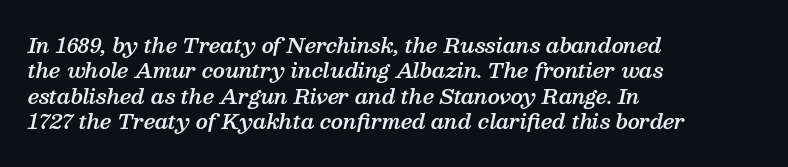
{"italic": "yes", "lean": "right", "slant_degrees": 13, "bold": "semi", "underline": "no", "align": "left", "line_spacing": "normal", "line_spacing_ratio": 1.27, "letter_spacing": "normal", "letter_spacing_em": 0.0, "glyph_px": 20}
